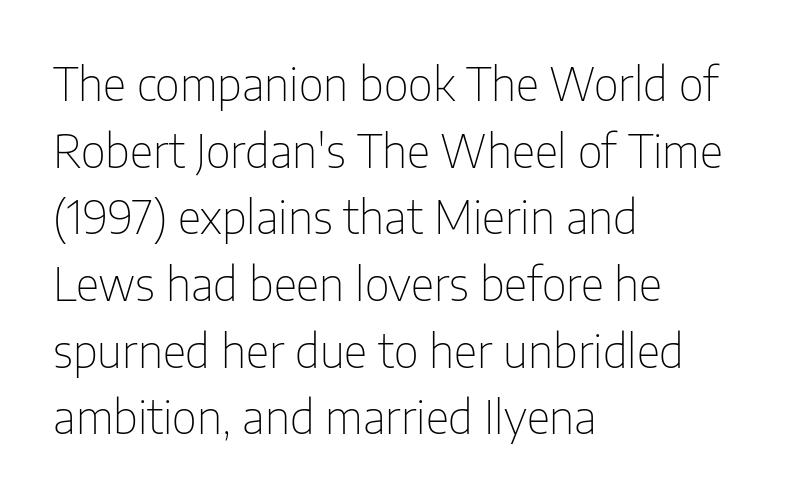
{"serif": "no", "italic": "no", "bold": "no", "weight": "thin", "width": "condensed", "stroke_contrast": "low", "x_height": "medium", "monospaced": "no", "underline": "no", "align": "left", "line_spacing": "normal", "line_spacing_ratio": 1.45, "letter_spacing": "normal", "letter_spacing_em": 0.0, "glyph_px": 46}
